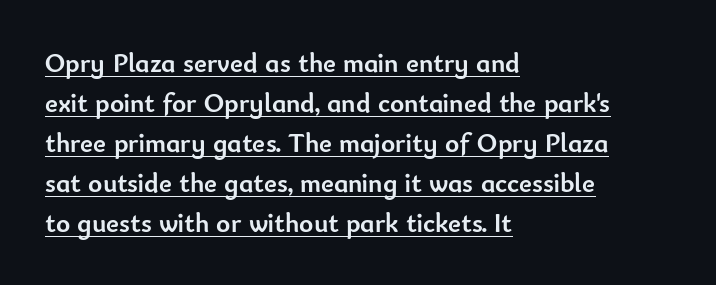
{"italic": "no", "bold": "yes", "underline": "yes", "align": "left", "line_spacing": "normal", "line_spacing_ratio": 1.48, "letter_spacing": "normal", "letter_spacing_em": 0.0, "glyph_px": 27}
